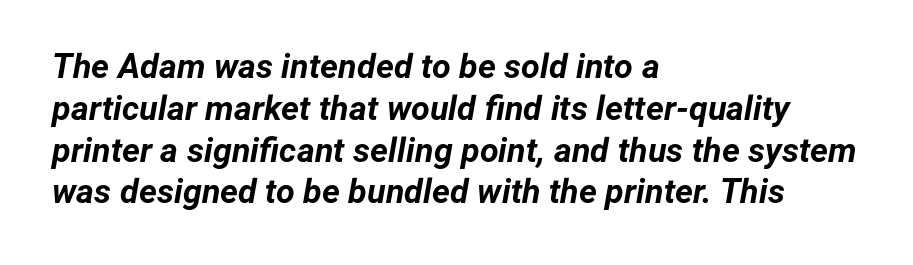
The image shows 34 px bold type, italic (leaning right); set left-aligned, line spacing 1.23x, normal letter spacing, not underlined; low stroke contrast and a medium x-height.
